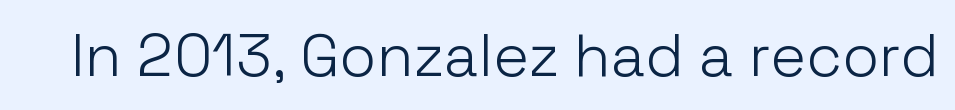
Q: Is the text bold? A: No.
Q: Is the text italic (slanted)? A: No, it is upright.
Q: Is the typeface a serif or a sans-serif typeface? A: Sans-serif.
Q: Is the text underlined? A: No.
Q: Is the spacing between letters normal or unusually wide? A: Normal.
Q: Width (condensed, normal, or wide)? A: Normal.
Q: Stroke contrast? A: Low.
Q: x-height? A: Medium.
Q: Monospaced? A: No.
